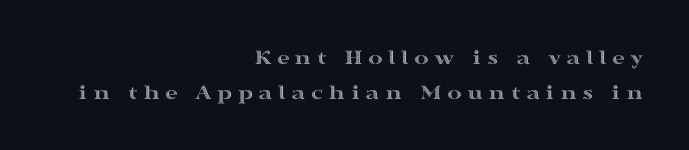
The image shows 22 px text type, upright; set right-aligned, normal line spacing (1.57x), unusually wide letter spacing (+0.24 em), not underlined.
